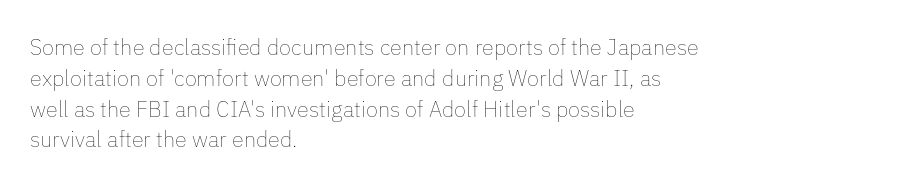
Summary of vertical rhythm: regular, with standard interline spacing. Short note: letters normally spaced. The font's upright variant was chosen for this text. Casual observation: everything's shoved over to the left.
